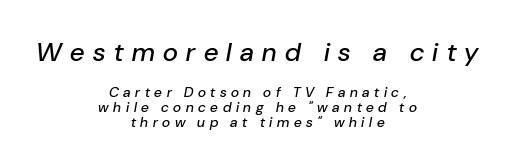
The image shows 26 px text type, italic (leaning right); set centered, tight line spacing (1.06x), unusually wide letter spacing (+0.33 em), not underlined; the first (top) block is 1.86x larger.
